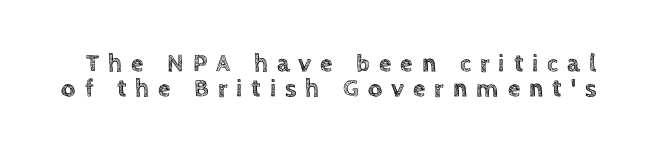
Does the leading feel generous? Not at all — it's pinched. The lettering holds an erect, upright posture throughout. The words here are not underlined. Words appear elongated and porous because spacing is wide.
